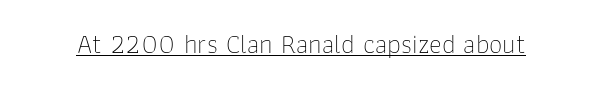
Vertical stems look standard width or narrower in stroke. This sample carries an underscore along the baseline area. Notice how the stems are strictly vertical — no italics here. Spacing between characters is what you'd get straight out of the box.
